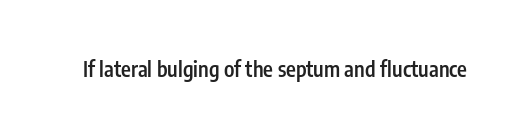
Typesetter's note: demi weight, one step under bold. The specimen omits any rule beneath the text block's lines. Is there any slant? The stems are plumb. Does extra space separate the letters? No, they use regular spacing.
